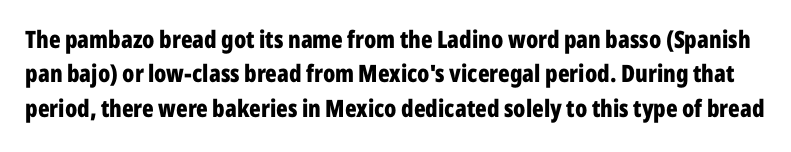
The image shows 24 px bold type, upright; set normal line spacing (1.43x), normal letter spacing, not underlined.
